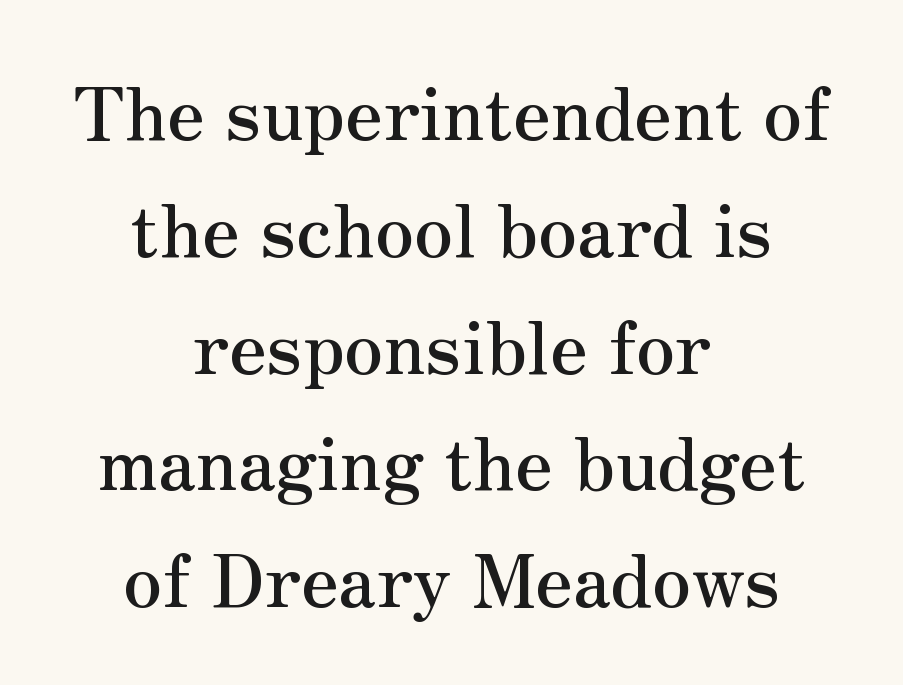
The image shows 73 px serif type, upright; set centered, normal line spacing (1.6x), normal letter spacing, not underlined; medium stroke contrast and a small x-height.
